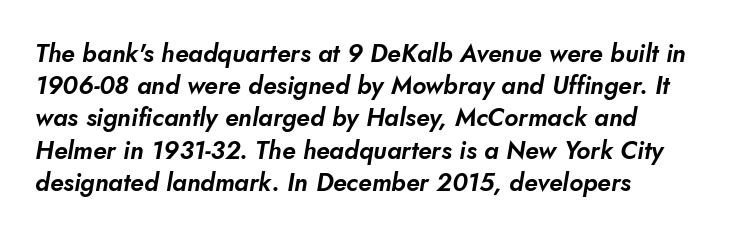
{"underline": "no", "align": "left", "line_spacing": "normal", "line_spacing_ratio": 1.29, "letter_spacing": "normal", "letter_spacing_em": 0.0, "glyph_px": 25}
